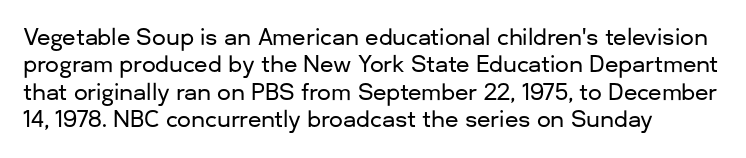
{"italic": "no", "underline": "no", "line_spacing": "normal", "line_spacing_ratio": 1.25, "letter_spacing": "normal", "letter_spacing_em": 0.0, "glyph_px": 22}
